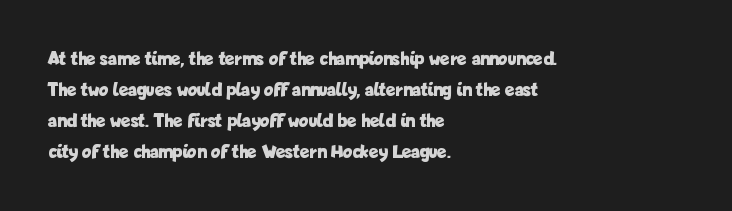
The image shows 20 px bold type, upright; set left-aligned, normal line spacing (1.55x), normal letter spacing, not underlined.
